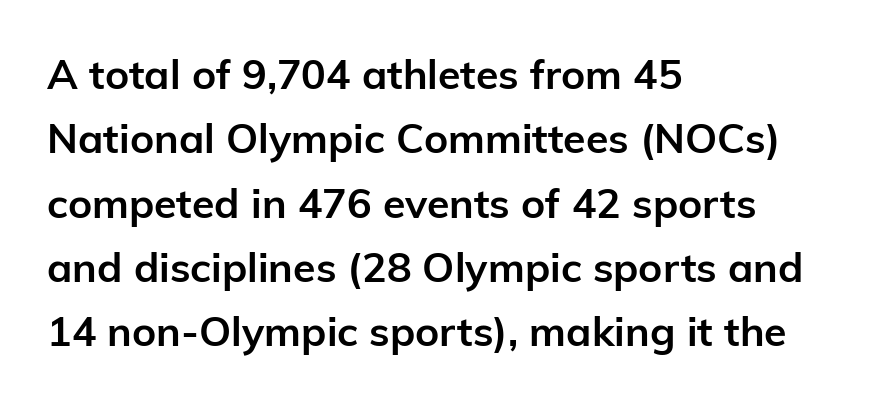
{"serif": "no", "italic": "no", "bold": "yes", "weight": "semibold", "width": "normal", "stroke_contrast": "low", "x_height": "medium", "monospaced": "no", "underline": "no", "align": "left", "line_spacing": "normal", "line_spacing_ratio": 1.57, "letter_spacing": "normal", "letter_spacing_em": 0.0, "glyph_px": 41}
